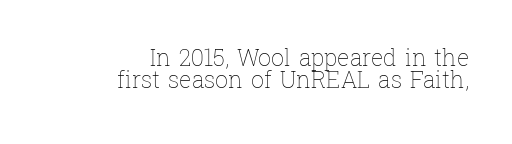
{"italic": "no", "bold": "no", "underline": "no", "align": "right", "line_spacing": "tight", "line_spacing_ratio": 0.96, "letter_spacing": "normal", "letter_spacing_em": 0.0, "glyph_px": 23}
